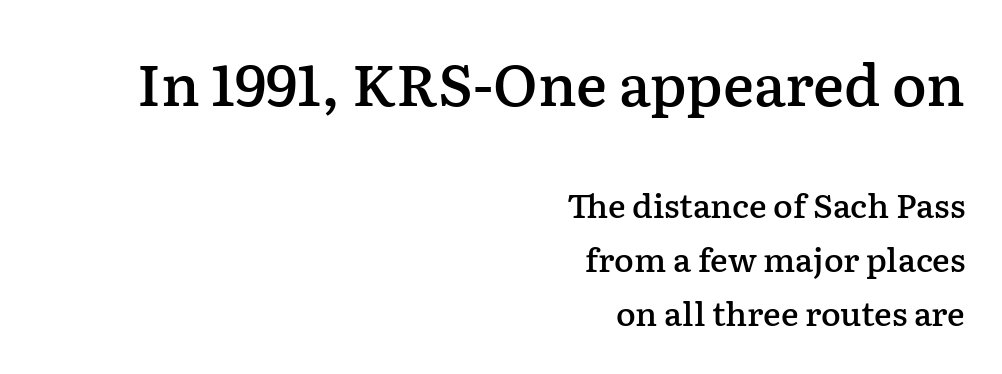
{"serif": "yes", "italic": "no", "bold": "semi", "weight": "semibold", "width": "normal", "stroke_contrast": "low", "x_height": "medium", "monospaced": "no", "underline": "no", "align": "right", "line_spacing": "normal", "line_spacing_ratio": 1.64, "letter_spacing": "normal", "letter_spacing_em": 0.0, "larger_block": "first", "size_ratio": 1.76, "glyph_px": 58}
